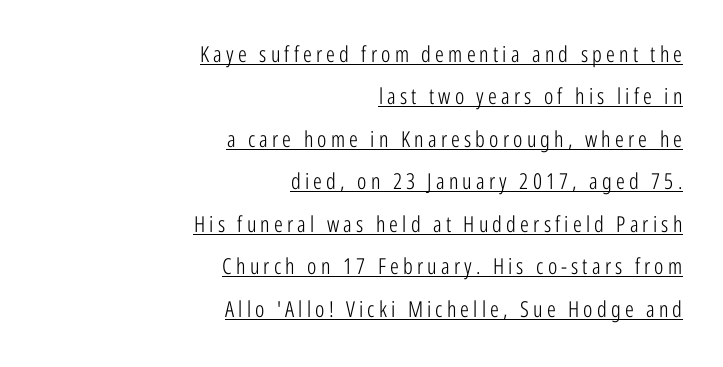
{"italic": "no", "bold": "no", "underline": "yes", "align": "right", "line_spacing": "loose", "line_spacing_ratio": 1.93, "glyph_px": 22}
